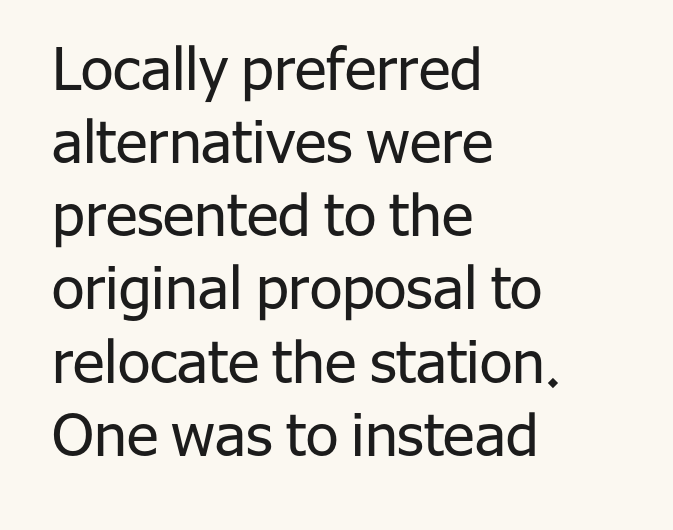
The image shows 59 px regular-weight sans-serif type, upright; set left-aligned, line spacing 1.24x, normal letter spacing, not underlined; low stroke contrast and a medium x-height.
